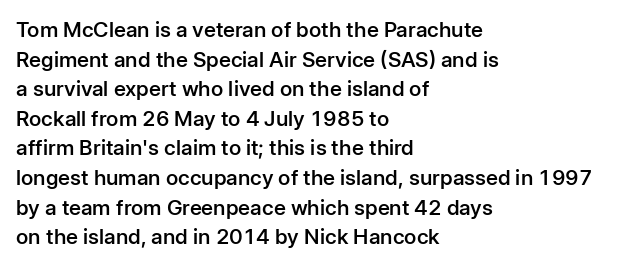
Q: Is the text bold? A: Semi-bold.
Q: Is the text italic (slanted)? A: No, it is upright.
Q: Is the text underlined? A: No.
Q: How is the paragraph aligned? A: Left-aligned.
Q: Is the spacing between letters normal or unusually wide? A: Normal.
Q: Is the spacing between lines tight, normal or loose? A: Normal.
